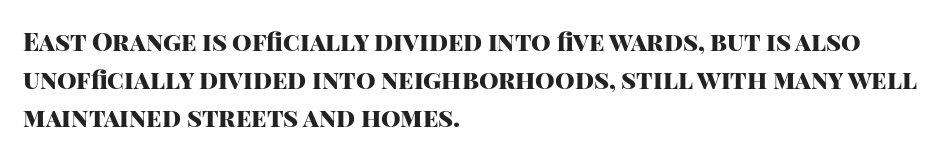
The image shows 25 px bold type, upright; set left-aligned, normal line spacing (1.53x), normal letter spacing, not underlined.
